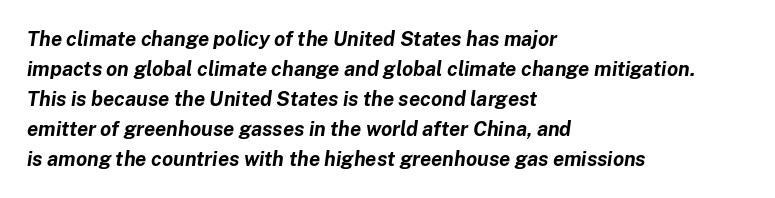
Q: Is the text bold? A: Yes.
Q: Is the text italic (slanted)? A: Yes, it leans right by about 8 degrees.
Q: Is the text underlined? A: No.
Q: How is the paragraph aligned? A: Left-aligned.
Q: Is the spacing between letters normal or unusually wide? A: Normal.
Q: Is the spacing between lines tight, normal or loose? A: Normal.
